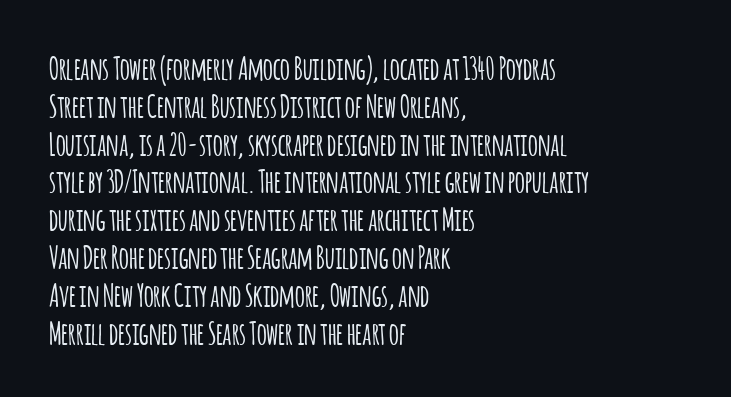
The type sits square on the baseline with zero lean. Nothing unusual about the tracking: characters are spaced as the font intends. Proportional: the letters do not fall into vertical columns. No feet cap the strokes, marking this as sans-serif type. Where is the straight margin? On the left.
